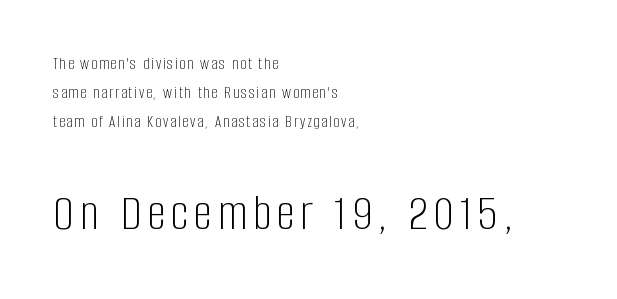
{"serif": "no", "italic": "no", "bold": "no", "weight": "light", "width": "condensed", "stroke_contrast": "low", "x_height": "large", "monospaced": "no", "underline": "no", "align": "left", "line_spacing_ratio": 1.72, "larger_block": "second", "size_ratio": 3.06, "glyph_px": 52}
